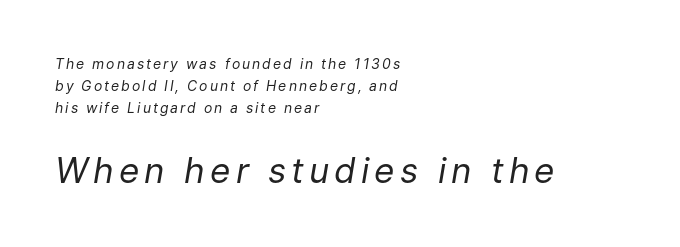
Just letters on the line, the space beneath them empty. Italic? Definitely — the glyphs are oblique. The block sitting lower on the canvas is the one with enlarged characters. Is the stroke heavy? The answer is a plain regular-or-lighter. Notice how descenders clear the ascenders below comfortably — that's standard leading.
